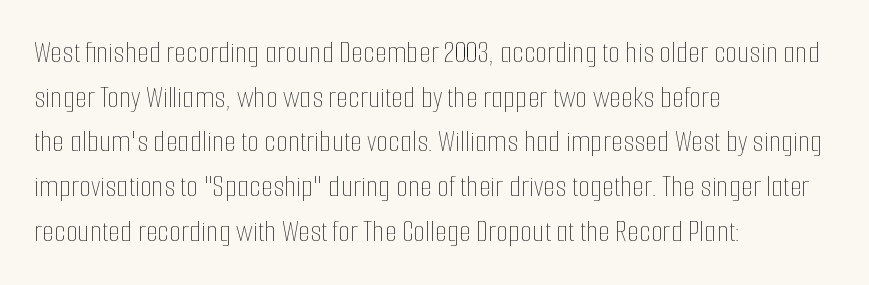
These lines are rendered in a variable-pitch font. Each word holds together tightly as a unit, with standard inter-letter gaps. Where is the straight margin? On the left. The cut favours lightness, reaching ordinary text weight at its darkest. Decoration check: the copy has no underline. Compared with typical paragraphs, the rows here are spaced about the same.
